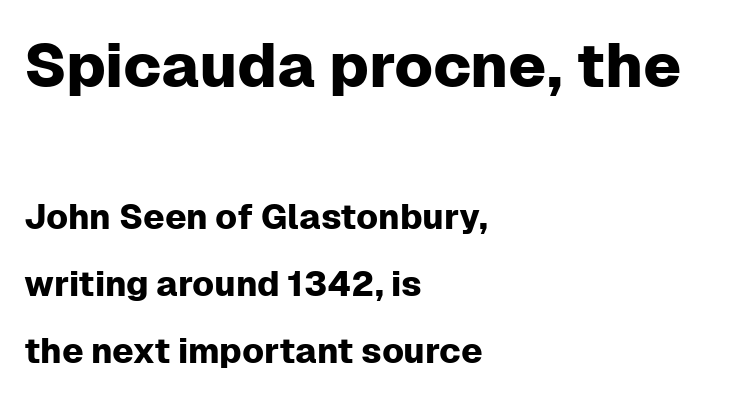
Q: Is the text italic (slanted)? A: No, it is upright.
Q: Is the typeface a serif or a sans-serif typeface? A: Sans-serif.
Q: Is the text underlined? A: No.
Q: How is the paragraph aligned? A: Left-aligned.
Q: Is the spacing between letters normal or unusually wide? A: Normal.
Q: Is the spacing between lines tight, normal or loose? A: Loose.
Q: Which block of text is set in a larger size, the first (top) or the second (bottom)? A: The first (top) one.
Q: Width (condensed, normal, or wide)? A: Normal.
Q: Stroke contrast? A: Low.
Q: x-height? A: Medium.
Q: Monospaced? A: No.
